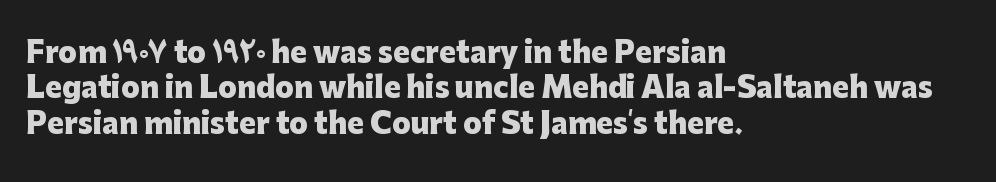
Glyph-to-glyph distance matches everyday printed text. Whoever set this chose a conventional vertical rhythm. Horizontally, the lines are justified to the leading edge only. The letters advance in unequal steps, a hallmark of proportional type.
